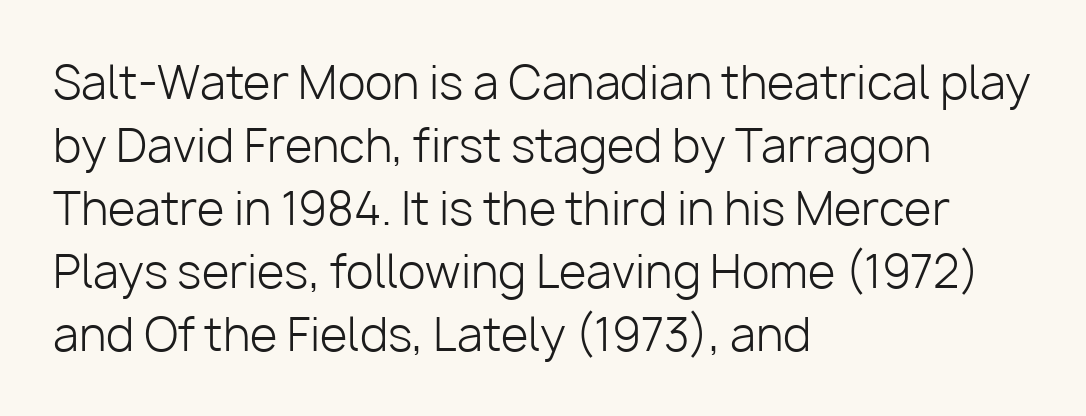
Q: Is the text bold? A: No.
Q: Is the text italic (slanted)? A: No, it is upright.
Q: Is the typeface a serif or a sans-serif typeface? A: Sans-serif.
Q: Is the text underlined? A: No.
Q: How is the paragraph aligned? A: Left-aligned.
Q: Is the spacing between letters normal or unusually wide? A: Normal.
Q: Is the spacing between lines tight, normal or loose? A: Normal.
Q: Width (condensed, normal, or wide)? A: Normal.
Q: Stroke contrast? A: Low.
Q: x-height? A: Medium.
Q: Monospaced? A: No.
